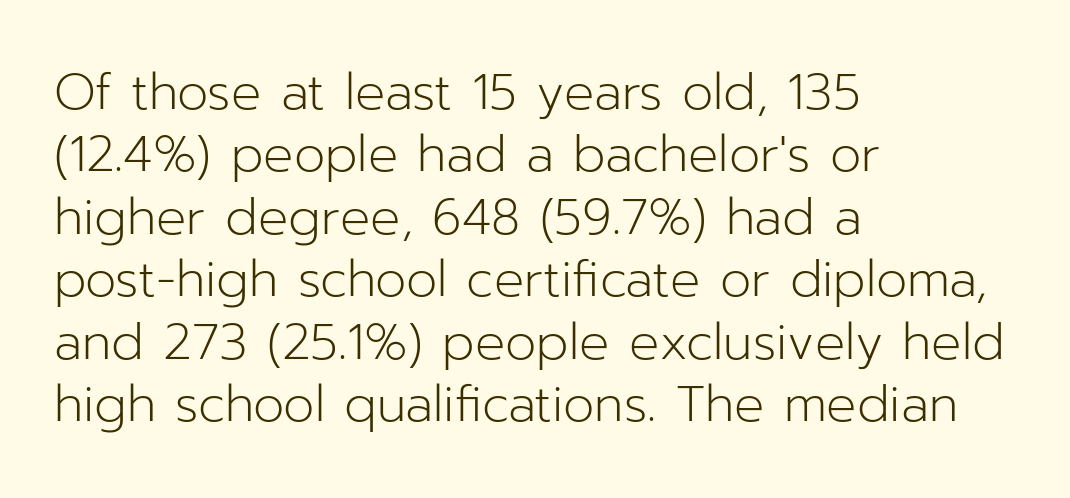
Q: Is the text bold? A: No.
Q: Is the text italic (slanted)? A: No, it is upright.
Q: Is the typeface a serif or a sans-serif typeface? A: Sans-serif.
Q: Is the text underlined? A: No.
Q: How is the paragraph aligned? A: Left-aligned.
Q: Is the spacing between letters normal or unusually wide? A: Normal.
Q: Is the spacing between lines tight, normal or loose? A: Normal.
Q: Width (condensed, normal, or wide)? A: Normal.
Q: Stroke contrast? A: Low.
Q: x-height? A: Medium.
Q: Monospaced? A: No.
